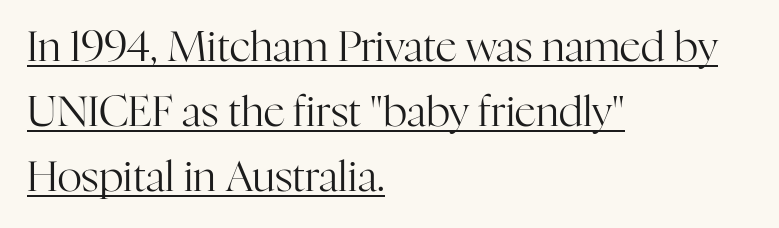
Yep, those are serifs on the letters. The typesetter chose a ragged-right arrangement here. You can tell it's not italic because the verticals are truly vertical. There is no visible air inserted between adjacent glyphs.
